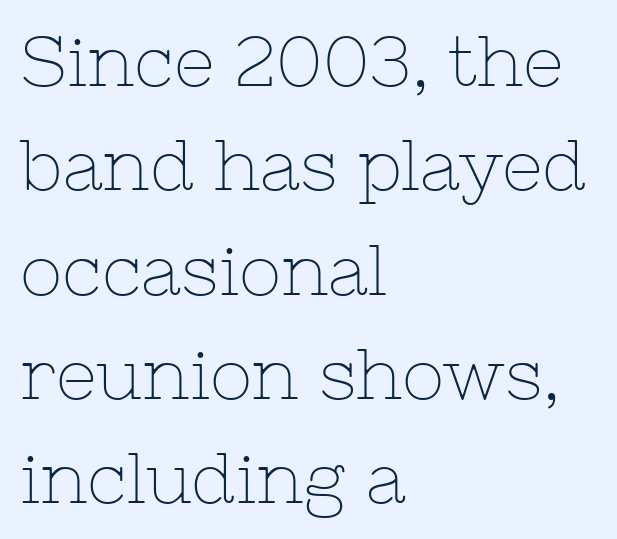
The image shows 71 px thin serif type, upright; set left-aligned, normal line spacing (1.47x), normal letter spacing, not underlined; low stroke contrast and a medium x-height.
